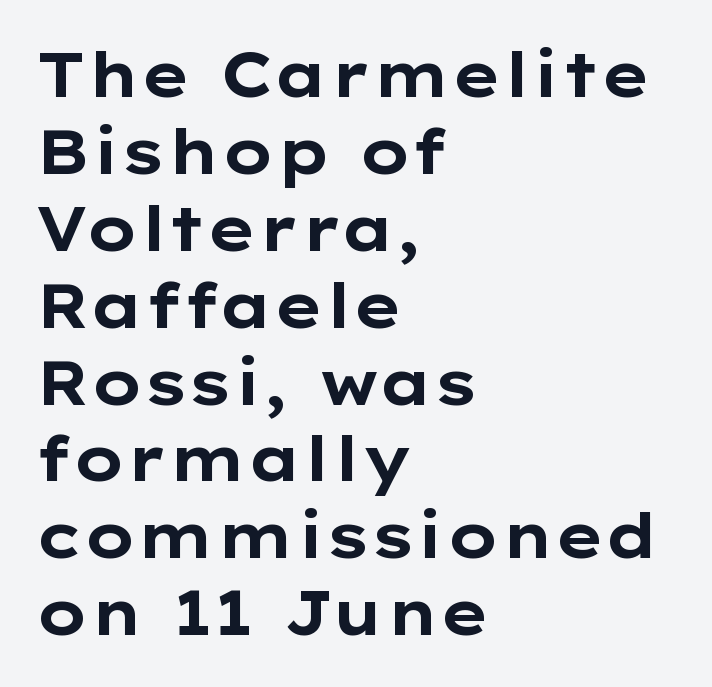
The letters advance in unequal steps, a hallmark of proportional type. Is the letter spacing exaggerated? No — it looks like the ordinary default. The area under the type is left untouched. Leftover space on each line is placed entirely after the last word. The characters look thick and weighty, a clear bold. A sans-serif font was chosen for this passage.
